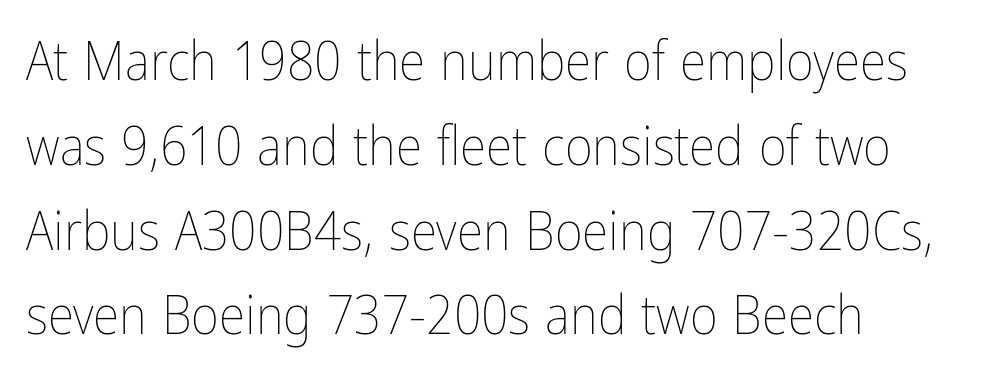
{"italic": "no", "bold": "no", "weight": "thin", "width": "condensed", "stroke_contrast": "low", "x_height": "medium", "monospaced": "no", "underline": "no", "align": "left", "line_spacing": "normal", "line_spacing_ratio": 1.57, "letter_spacing": "normal", "letter_spacing_em": 0.0, "glyph_px": 54}
